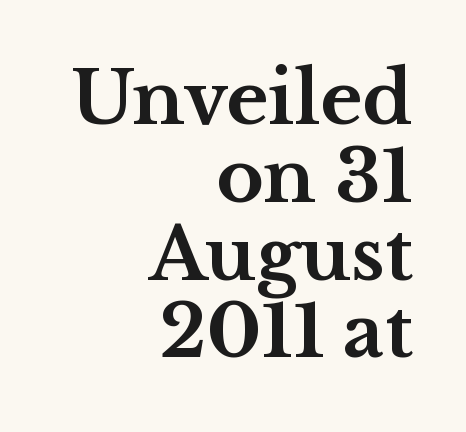
{"serif": "yes", "italic": "no", "bold": "yes", "weight": "bold", "width": "wide", "stroke_contrast": "medium", "x_height": "medium", "monospaced": "no", "underline": "no", "align": "right", "line_spacing": "tight", "line_spacing_ratio": 1.08, "letter_spacing": "normal", "letter_spacing_em": 0.0, "glyph_px": 72}
